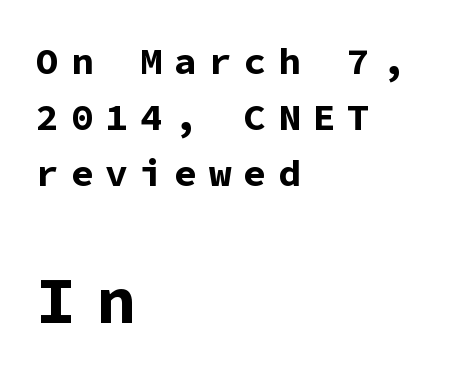
{"serif": "no", "italic": "no", "bold": "yes", "weight": "bold", "width": "normal", "stroke_contrast": "low", "x_height": "medium", "monospaced": "yes", "underline": "no", "align": "left", "line_spacing": "normal", "line_spacing_ratio": 1.48, "letter_spacing": "wide", "letter_spacing_em": 0.31, "larger_block": "second", "size_ratio": 1.74, "glyph_px": 66}
